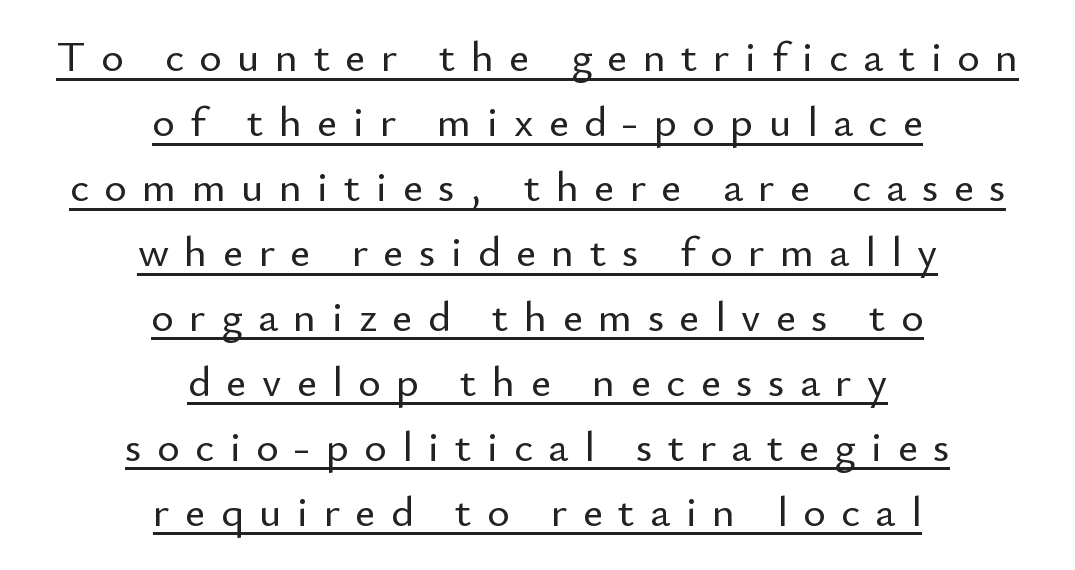
{"serif": "no", "italic": "no", "width": "normal", "stroke_contrast": "low", "x_height": "small", "monospaced": "no", "underline": "yes", "align": "center", "line_spacing": "normal", "line_spacing_ratio": 1.51, "letter_spacing": "wide", "letter_spacing_em": 0.36, "glyph_px": 43}
